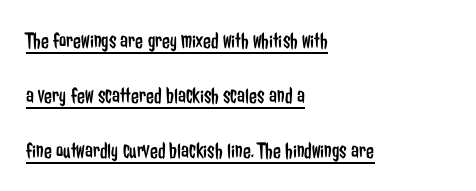
{"italic": "no", "bold": "no", "underline": "yes", "align": "left", "line_spacing": "loose", "line_spacing_ratio": 2.39, "letter_spacing": "normal", "letter_spacing_em": 0.0, "glyph_px": 23}
